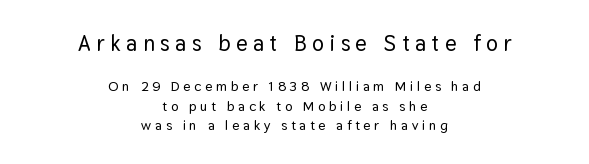
Vertical strokes here are truly vertical. The compositor balanced each line on the midline. The designer gave the opening block more size than the closing block. Characters follow at a spacing far wider than the type designer built in. Regular leading. A clean baseline with only descenders dipping below it.
